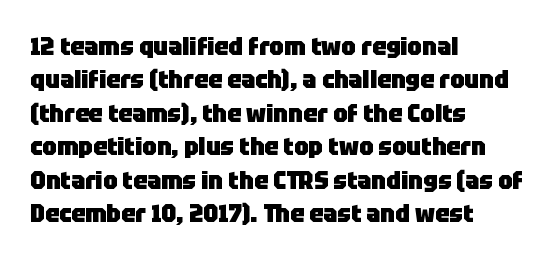
The image shows 25 px bold type, upright; set left-aligned, normal line spacing (1.34x), normal letter spacing, not underlined.
